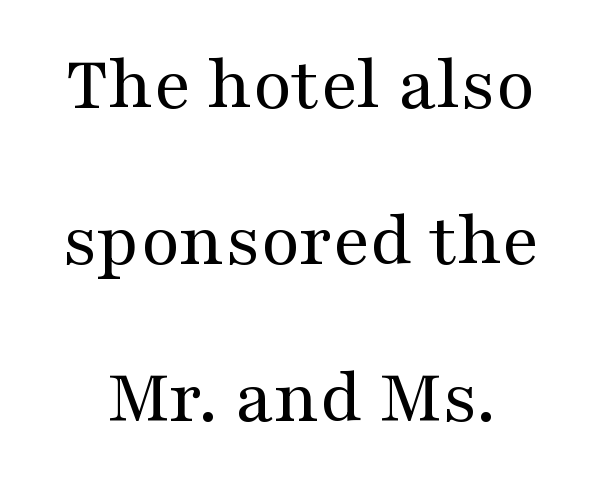
{"serif": "yes", "italic": "no", "bold": "no", "weight": "regular", "width": "wide", "stroke_contrast": "medium", "x_height": "medium", "monospaced": "no", "underline": "no", "line_spacing": "loose", "line_spacing_ratio": 1.98, "letter_spacing": "normal", "letter_spacing_em": 0.0, "glyph_px": 79}
